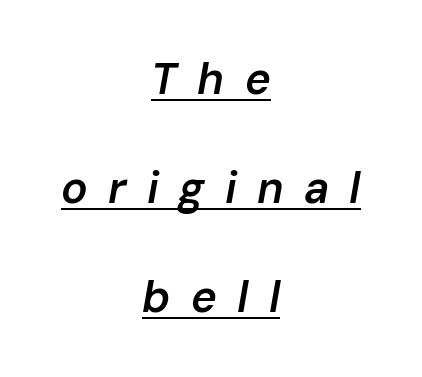
Q: Is the text bold? A: Semi-bold.
Q: Is the text italic (slanted)? A: Yes, it leans right by about 10 degrees.
Q: Is the text underlined? A: Yes.
Q: How is the paragraph aligned? A: Centered.
Q: Is the spacing between letters normal or unusually wide? A: Unusually wide.
Q: Is the spacing between lines tight, normal or loose? A: Loose.
Q: Width (condensed, normal, or wide)? A: Normal.
Q: Stroke contrast? A: Low.
Q: x-height? A: Medium.
Q: Monospaced? A: No.
